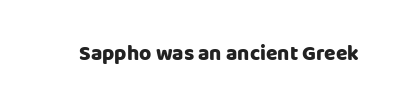
The image shows 21 px text type, upright; set normal letter spacing, not underlined.
